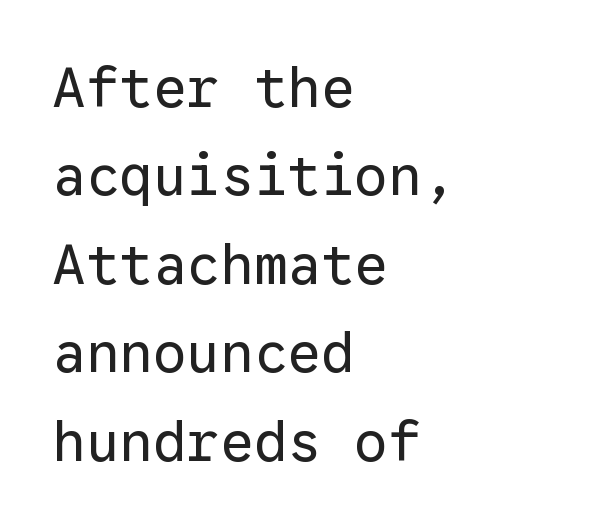
The image shows 56 px regular-weight sans-serif type, upright, monospaced; set left-aligned, normal line spacing (1.58x), normal letter spacing, not underlined; low stroke contrast and a medium x-height.
